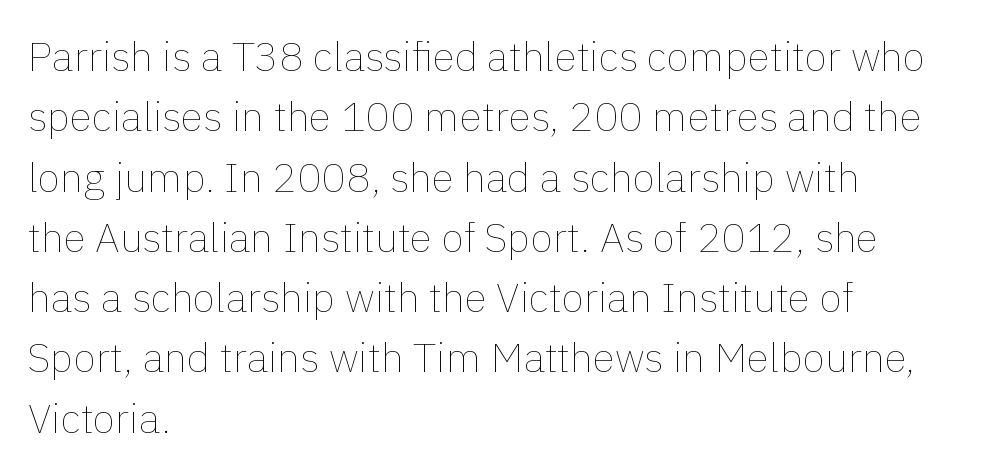
The ragged edge is on the right, which tells us the setting is flush left. Note the varied advance widths — an 'i' is clearly narrower than an 'm'. Tall strokes in this sample are plumb rather than angled. Quick note: underline off. Weight class: somewhere from thin through regular. What stands out about the letter spacing? Nothing — it is the standard amount.
